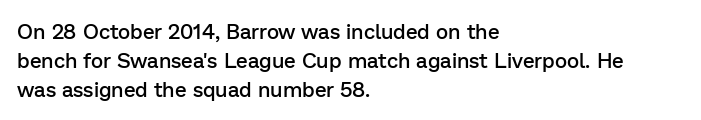
The face used here is a semibold: visibly heavier than regular, lighter than bold. Italic? Not at all — the glyphs are vertical. Default kerning and tracking; the words read as compact shapes. The paragraph shown leans on its left margin. Clear beneath every line of the passage.
